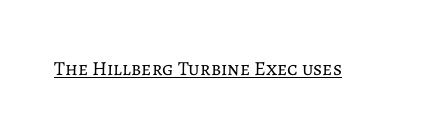
The image shows 20 px text type, upright; set normal letter spacing, underlined.
